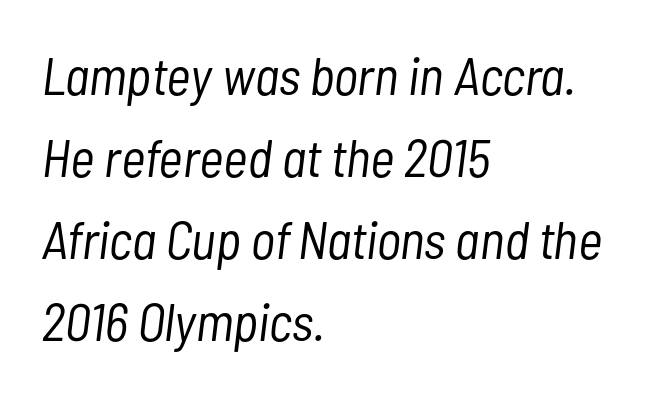
The image shows 53 px light, condensed type, italic (leaning right); set left-aligned, normal line spacing (1.55x), normal letter spacing, not underlined; low stroke contrast and a medium x-height.
